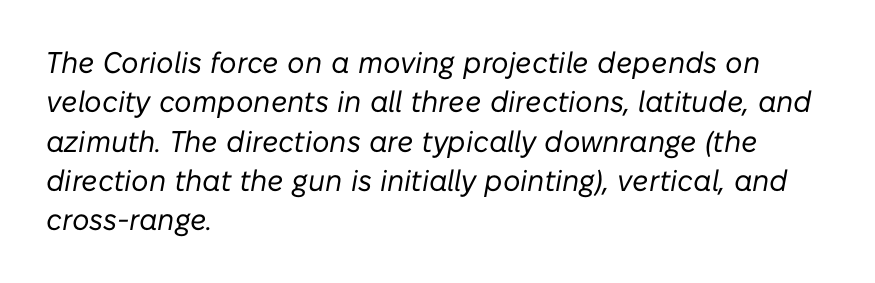
{"italic": "yes", "lean": "right", "slant_degrees": 10, "bold": "no", "weight": "regular", "width": "normal", "stroke_contrast": "low", "x_height": "medium", "monospaced": "no", "underline": "no", "align": "left", "line_spacing": "normal", "line_spacing_ratio": 1.31, "letter_spacing": "normal", "letter_spacing_em": 0.0, "glyph_px": 30}
